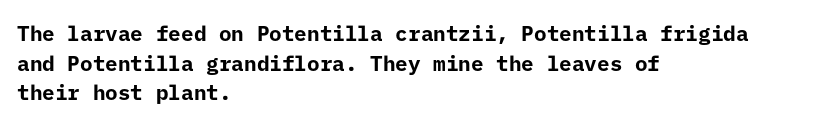
Q: Is the text bold? A: Yes.
Q: Is the text italic (slanted)? A: No, it is upright.
Q: Is the text underlined? A: No.
Q: How is the paragraph aligned? A: Left-aligned.
Q: Is the spacing between letters normal or unusually wide? A: Normal.
Q: Is the spacing between lines tight, normal or loose? A: Normal.
